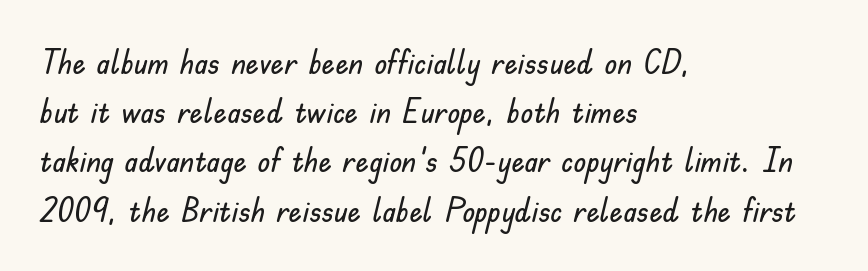
The designer left line spacing at the default. A classic flush-left, rag-right setting is used for this passage. Is this a fixed-width face? No — the glyphs have proportional, varying widths. Unlike a traditional serif, this face leaves its strokes unadorned.
